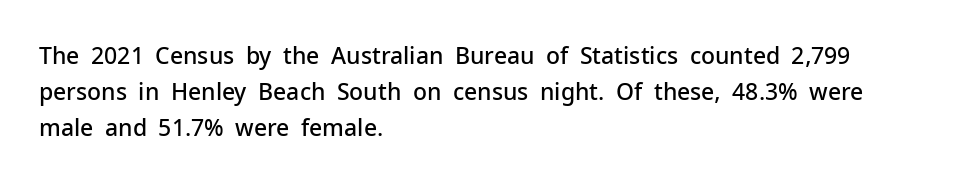
The image shows 23 px text type, upright; set left-aligned, normal line spacing (1.57x), normal letter spacing, not underlined.
